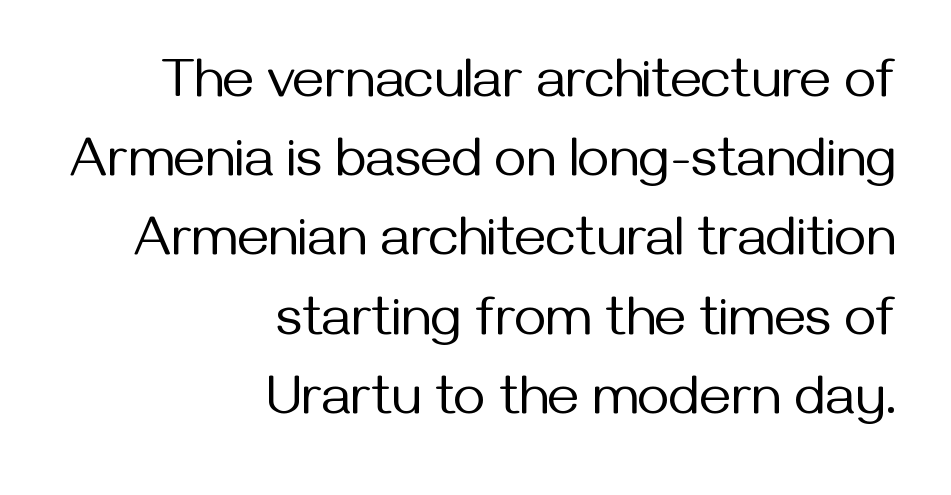
Horizontal alignment here is rightward, an uncommon choice for prose. The glyphs in this specimen are sans serif. Interline gaps are of average width in this sample. Compared with a typical body face, this is equally light or lighter still. Does extra space separate the letters? No, they use regular spacing. Type without underlining.
